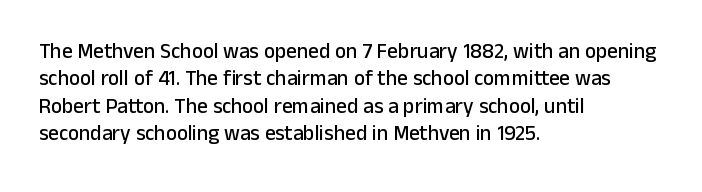
{"italic": "no", "underline": "no", "align": "left", "line_spacing": "normal", "line_spacing_ratio": 1.3, "letter_spacing": "normal", "letter_spacing_em": 0.0, "glyph_px": 21}
